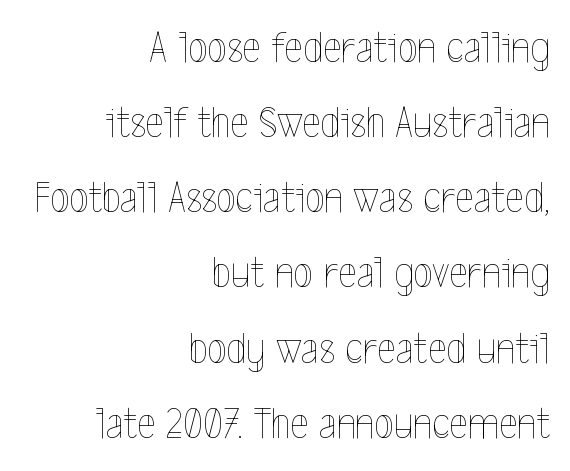
The image shows 45 px thin, condensed type, upright; set right-aligned, normal line spacing (1.67x), normal letter spacing, not underlined; a medium x-height.
